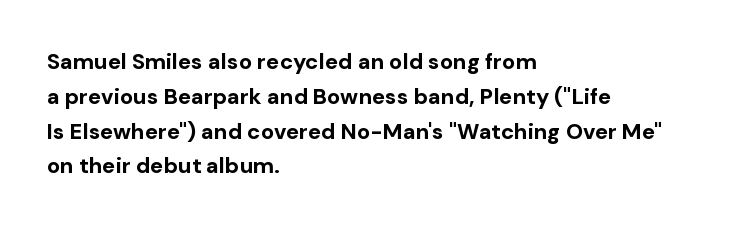
The image shows 22 px bold type, upright; set left-aligned, normal line spacing (1.58x), normal letter spacing, not underlined.
